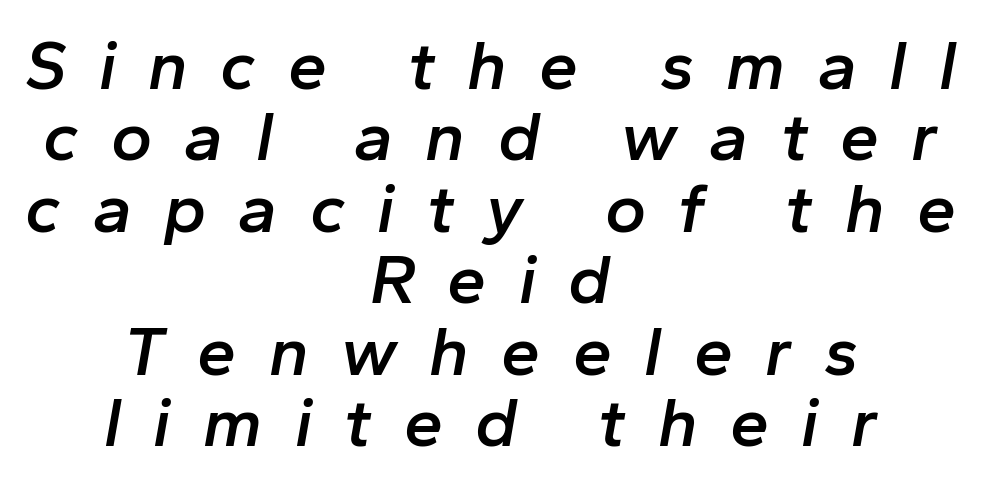
The strokes are fattened partway — semibold, not bold. Each row of text sits above clean, open space. The passage shown is typed in a proportional face where columns would drift. The tracking reads as deliberately expanded to a designer's eye.
